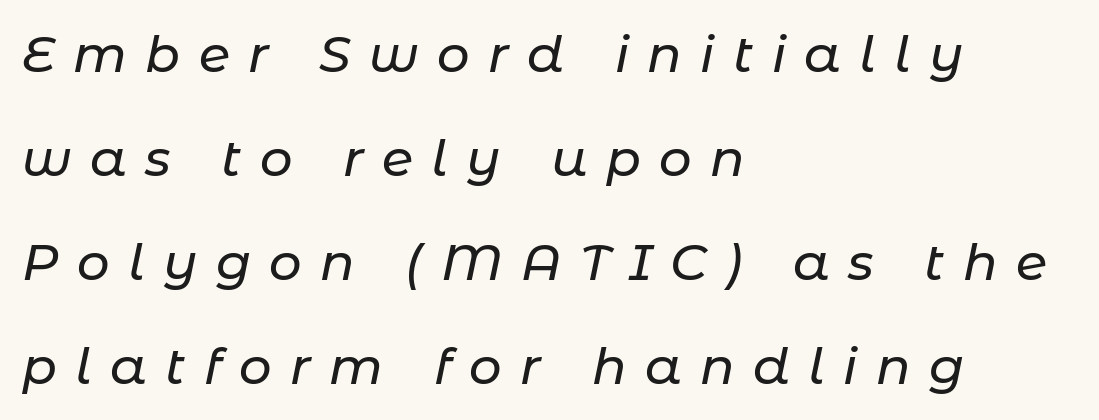
The image shows 51 px text type, italic (leaning right); set left-aligned, loose line spacing (2.04x), unusually wide letter spacing (+0.36 em), not underlined; low stroke contrast and a medium x-height.
